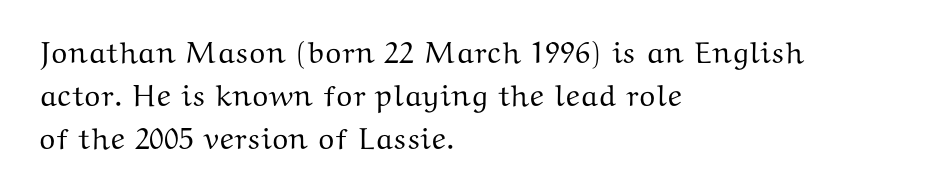
Students, observe: this is what conventionally led text looks like. Posture: vertical. Glance below the letters and you will spot only blank space. Observe the serifs anchoring each vertical stroke in this sample. Varying glyph widths throughout — classic text-font behaviour.
